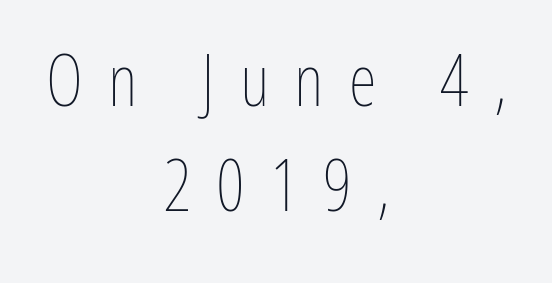
The image shows 72 px thin, condensed type, upright; set centered, normal line spacing (1.46x), unusually wide letter spacing (+0.35 em), not underlined; low stroke contrast and a medium x-height.
